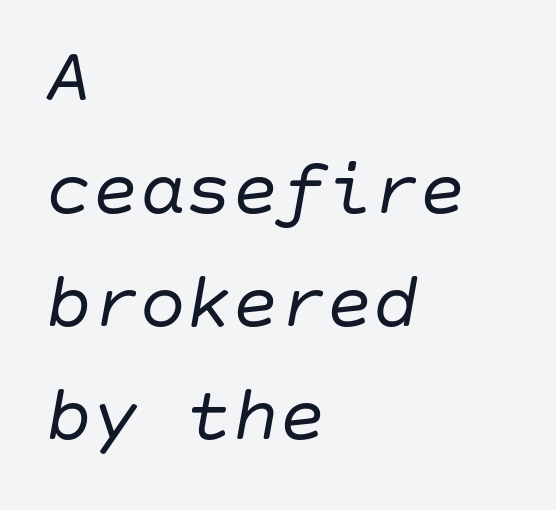
The image shows 78 px regular-weight type, italic (leaning right); set left-aligned, normal line spacing (1.45x), normal letter spacing, not underlined; low stroke contrast and a large x-height.
